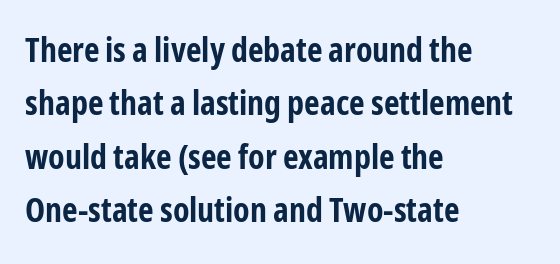
{"serif": "no", "italic": "no", "bold": "yes", "weight": "bold", "width": "condensed", "stroke_contrast": "low", "x_height": "medium", "monospaced": "no", "underline": "no", "align": "left", "line_spacing": "normal", "line_spacing_ratio": 1.57, "letter_spacing": "normal", "letter_spacing_em": 0.0, "glyph_px": 34}
